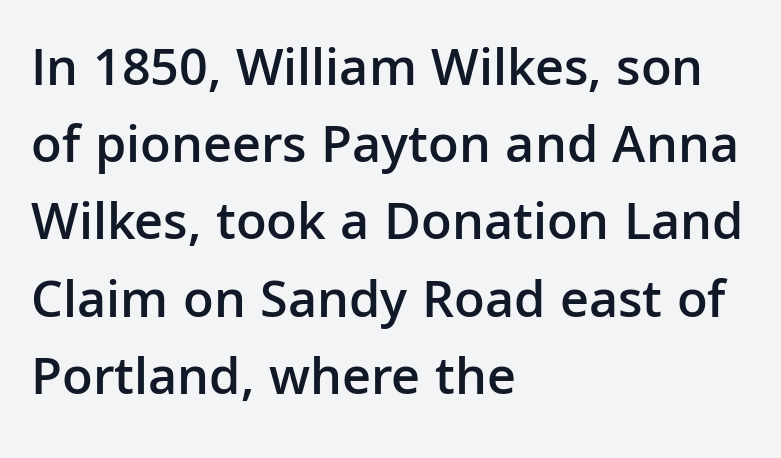
The image shows 54 px semibold sans-serif type, upright; set left-aligned, normal line spacing (1.43x), normal letter spacing, not underlined; low stroke contrast and a medium x-height.
